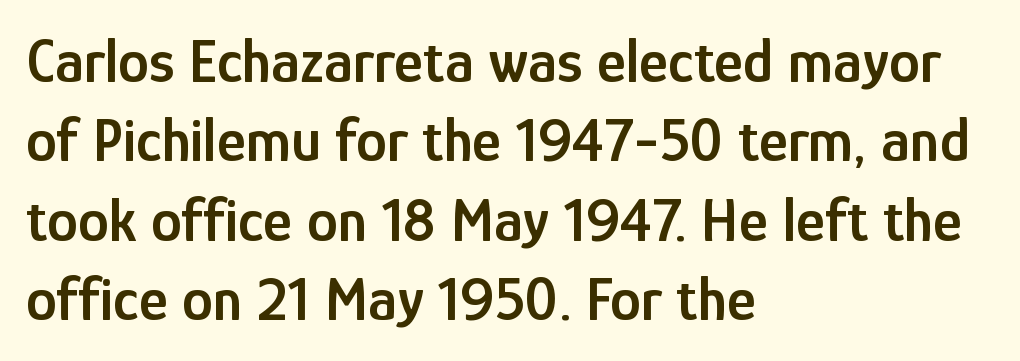
{"serif": "no", "italic": "no", "bold": "semi", "weight": "semibold", "width": "condensed", "stroke_contrast": "low", "x_height": "medium", "monospaced": "no", "underline": "no", "align": "left", "line_spacing": "normal", "line_spacing_ratio": 1.28, "letter_spacing": "normal", "letter_spacing_em": 0.0, "glyph_px": 62}
